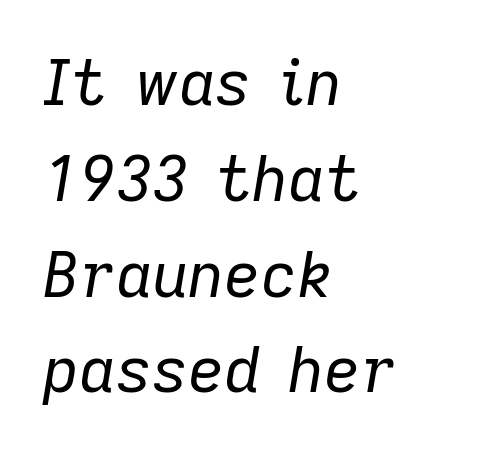
Q: Is the text bold? A: No.
Q: Is the text italic (slanted)? A: Yes, it leans right by about 9 degrees.
Q: Is the text underlined? A: No.
Q: How is the paragraph aligned? A: Left-aligned.
Q: Is the spacing between letters normal or unusually wide? A: Normal.
Q: Is the spacing between lines tight, normal or loose? A: Normal.
Q: Width (condensed, normal, or wide)? A: Normal.
Q: Stroke contrast? A: Low.
Q: x-height? A: Medium.
Q: Monospaced? A: No.
